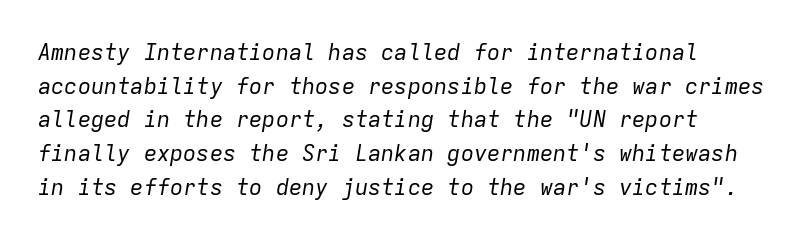
There's an unmistakable incline to the writing here. The line-height multiplier appears to be the usual default. The strokes are not fattened; the text isn't bold. The letters sit at their default tracking, neither squeezed nor spread. The baseline area is clear.
